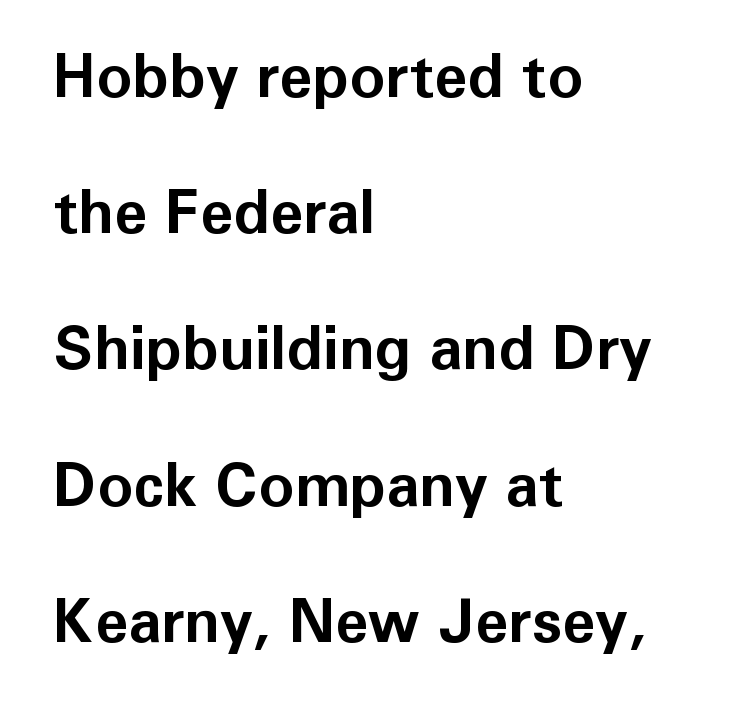
The image shows 60 px bold sans-serif type, upright; set left-aligned, loose line spacing (2.27x), normal letter spacing, not underlined; low stroke contrast and a medium x-height.
